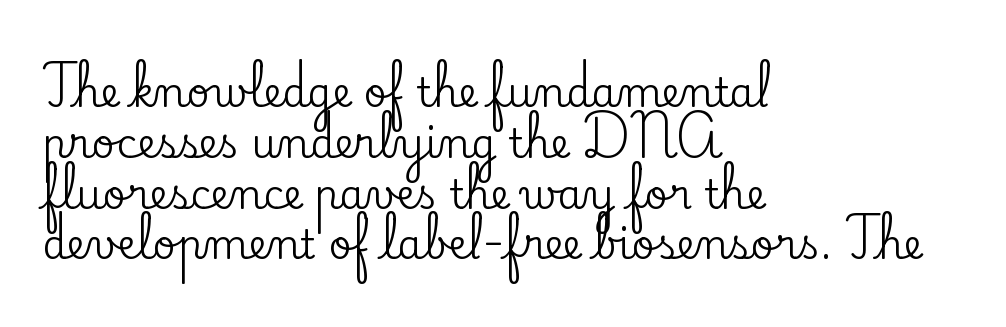
The image shows 40 px serif type, upright; set left-aligned, normal line spacing (1.27x), normal letter spacing, not underlined; low stroke contrast and a small x-height.
